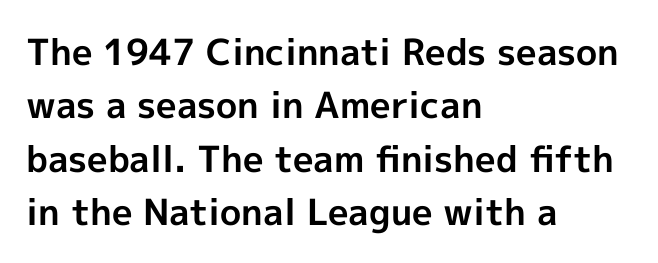
The image shows 36 px bold sans-serif type, upright; set left-aligned, normal line spacing (1.48x), normal letter spacing, not underlined; a medium x-height.
